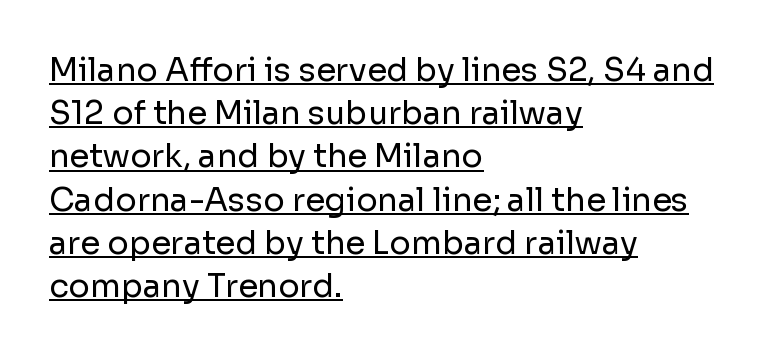
{"serif": "no", "italic": "no", "bold": "no", "weight": "regular", "width": "normal", "stroke_contrast": "low", "x_height": "medium", "monospaced": "no", "underline": "yes", "align": "left", "line_spacing": "normal", "line_spacing_ratio": 1.35, "letter_spacing": "normal", "letter_spacing_em": 0.0, "glyph_px": 32}
